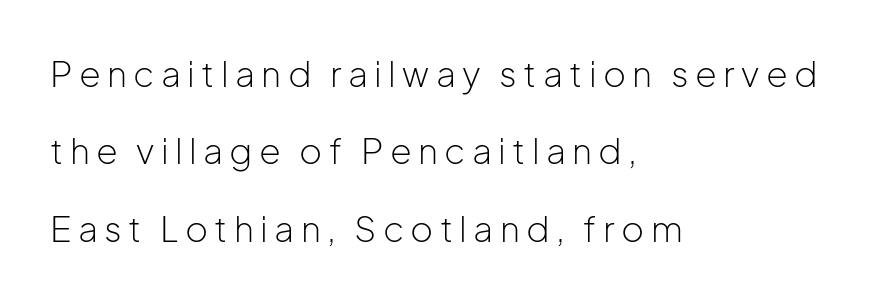
The image shows 35 px light sans-serif type, upright; set left-aligned, loose line spacing (2.21x), not underlined; low stroke contrast and a medium x-height.
